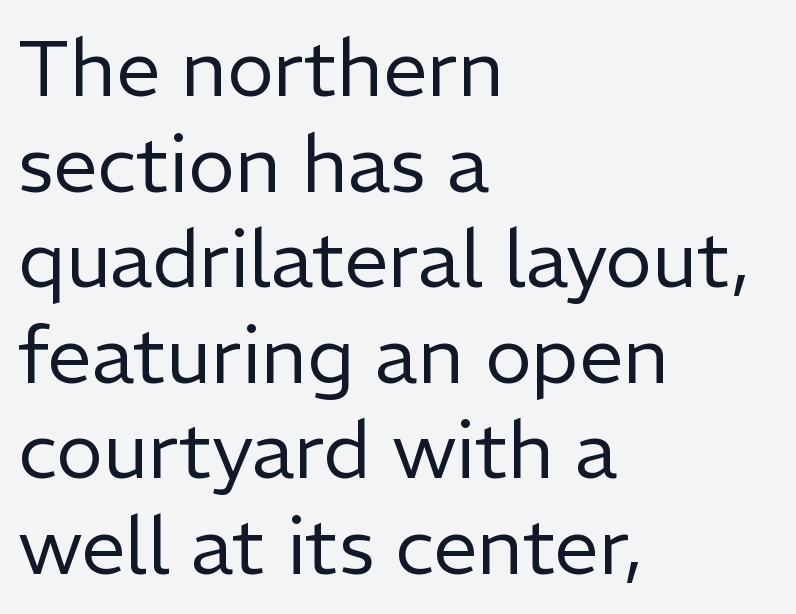
{"serif": "no", "italic": "no", "bold": "no", "weight": "regular", "width": "normal", "stroke_contrast": "low", "x_height": "medium", "monospaced": "no", "underline": "no", "align": "left", "line_spacing_ratio": 1.21, "letter_spacing": "normal", "letter_spacing_em": 0.0, "glyph_px": 79}
